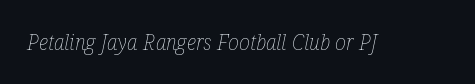
{"italic": "yes", "lean": "right", "slant_degrees": 12, "bold": "no", "underline": "no", "letter_spacing": "normal", "letter_spacing_em": 0.0, "glyph_px": 21}
